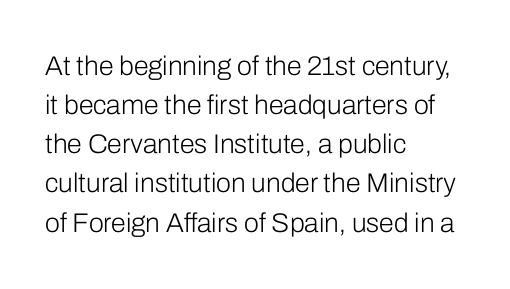
{"italic": "no", "bold": "no", "underline": "no", "align": "left", "line_spacing": "normal", "line_spacing_ratio": 1.45, "letter_spacing": "normal", "letter_spacing_em": 0.0, "glyph_px": 27}
